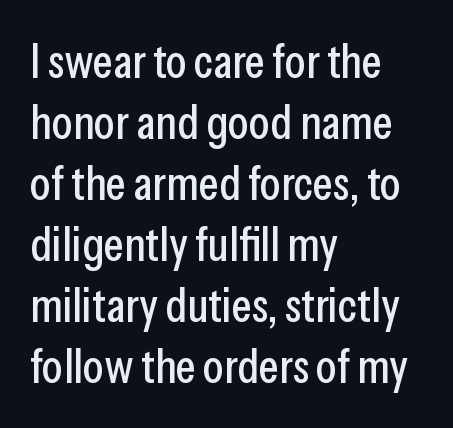
The image shows 48 px condensed sans-serif type, upright; set left-aligned, normal line spacing (1.27x), normal letter spacing, not underlined; low stroke contrast and a medium x-height.
